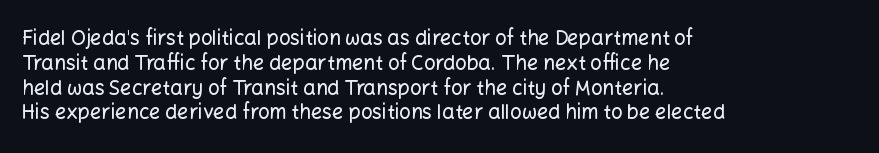
The image shows 20 px text type, upright; set left-aligned, line spacing 1.24x, normal letter spacing, not underlined.
